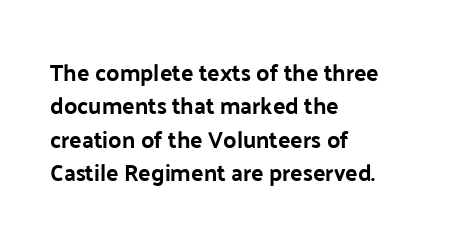
The image shows 23 px text type, upright; set left-aligned, normal line spacing (1.45x), normal letter spacing, not underlined.
